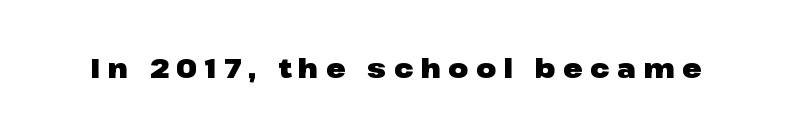
{"italic": "no", "bold": "yes", "underline": "no", "letter_spacing": "wide", "letter_spacing_em": 0.29, "glyph_px": 26}
